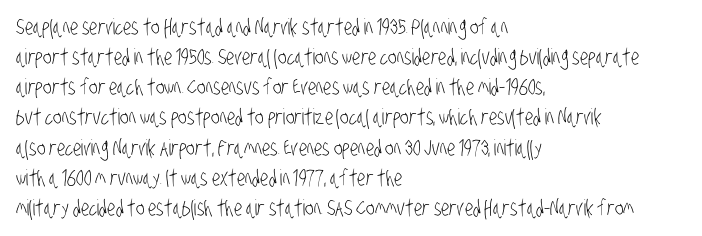
{"bold": "no", "underline": "no", "align": "left", "line_spacing": "normal", "line_spacing_ratio": 1.37, "letter_spacing": "normal", "letter_spacing_em": 0.0, "glyph_px": 22}
